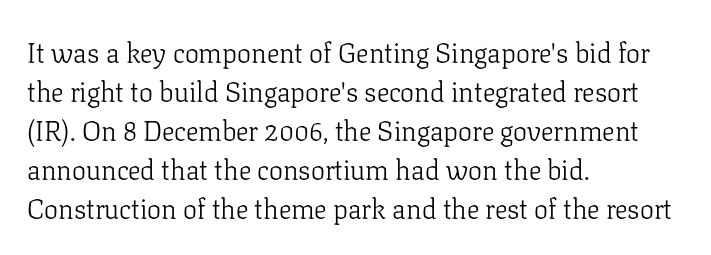
No heavy texture on the line: the type isn't bold. The face used here is proportionally spaced, like ordinary book or web type. Where is the straight margin? On the left. This rendering leaves character spacing at its baseline value. Are there feet on the stems? There are — it's a serif.
